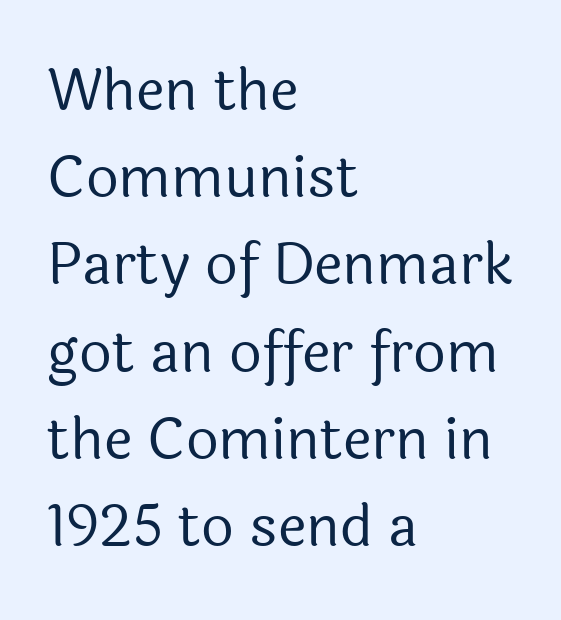
The image shows 57 px regular-weight sans-serif type, upright; set left-aligned, normal line spacing (1.53x), normal letter spacing, not underlined; a medium x-height.
